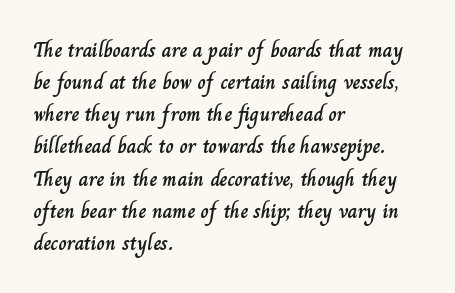
The image shows 21 px text type; set left-aligned, normal line spacing (1.53x), normal letter spacing, not underlined.
